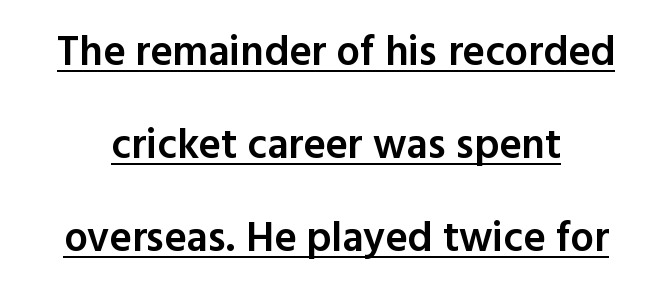
{"serif": "no", "italic": "no", "bold": "semi", "weight": "semibold", "width": "normal", "x_height": "medium", "monospaced": "no", "underline": "yes", "line_spacing": "loose", "line_spacing_ratio": 2.22, "letter_spacing": "normal", "letter_spacing_em": 0.0, "glyph_px": 42}
